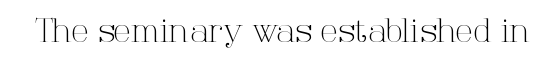
The image shows 32 px light serif type, upright; set normal letter spacing, not underlined; high stroke contrast and a medium x-height.
